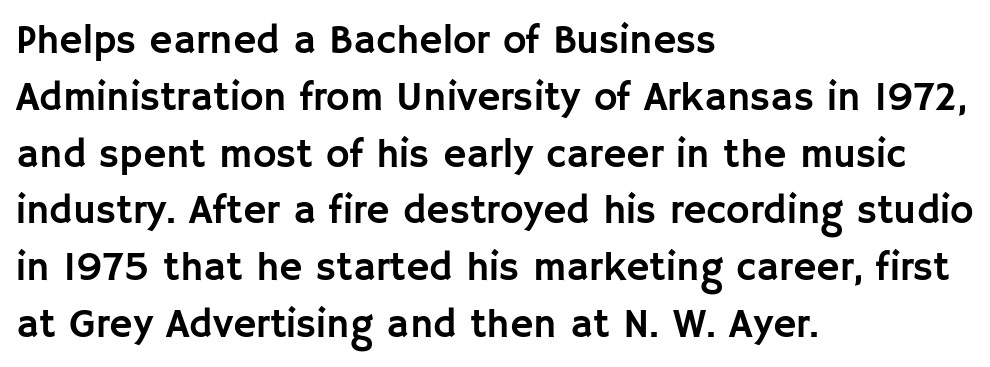
The image shows 40 px sans-serif type, upright; set left-aligned, normal line spacing (1.42x), normal letter spacing, not underlined; low stroke contrast and a large x-height.
